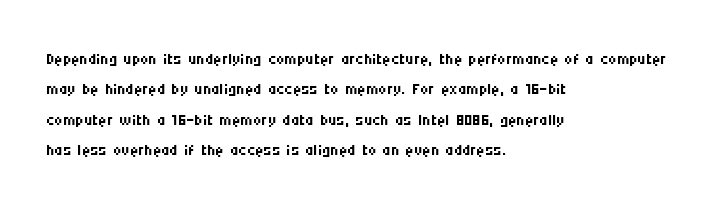
{"italic": "no", "bold": "no", "underline": "no", "align": "left", "line_spacing": "normal", "line_spacing_ratio": 1.32, "letter_spacing": "normal", "letter_spacing_em": 0.0, "glyph_px": 23}
